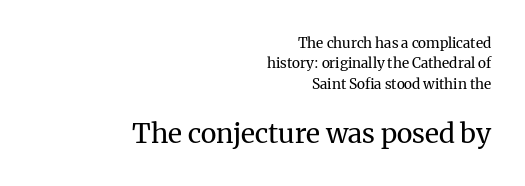
The image shows 27 px text type, upright; set right-aligned, normal line spacing (1.45x), normal letter spacing, not underlined; the second (bottom) block is 1.93x larger.
